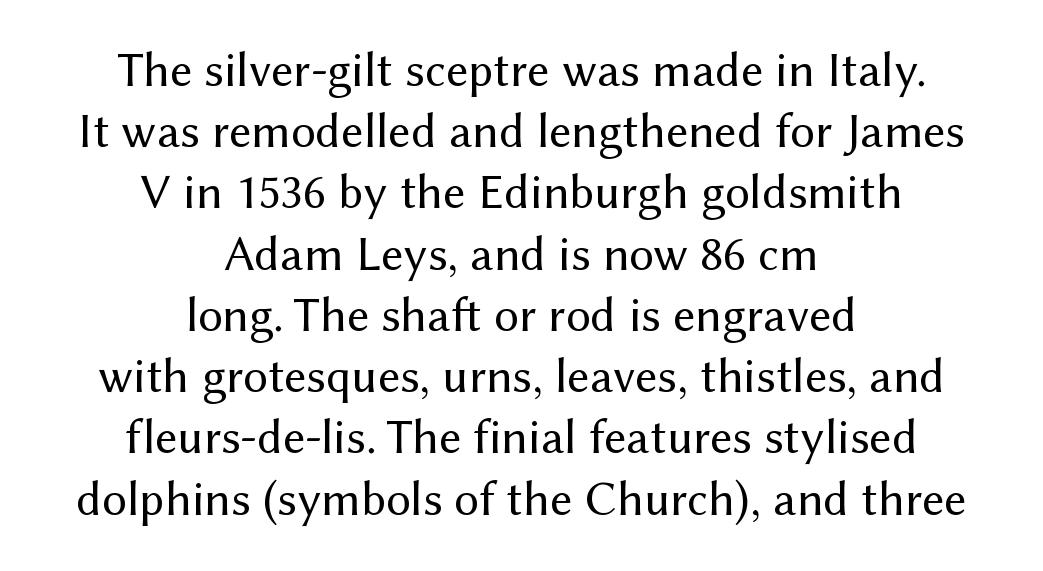
The image shows 49 px regular-weight sans-serif type, upright; set centered, normal line spacing (1.25x), normal letter spacing, not underlined; medium stroke contrast and a medium x-height.
